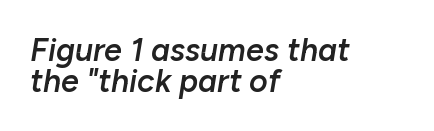
Q: Is the text bold? A: Semi-bold.
Q: Is the text italic (slanted)? A: Yes, it leans right by about 10 degrees.
Q: Is the text underlined? A: No.
Q: How is the paragraph aligned? A: Left-aligned.
Q: Is the spacing between letters normal or unusually wide? A: Normal.
Q: Is the spacing between lines tight, normal or loose? A: Tight.
Q: Width (condensed, normal, or wide)? A: Normal.
Q: Stroke contrast? A: Low.
Q: x-height? A: Medium.
Q: Monospaced? A: No.
